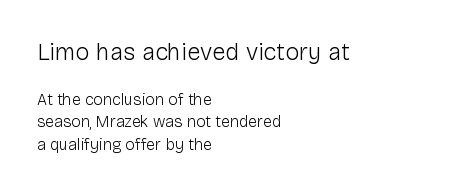
Q: Is the text bold? A: No.
Q: Is the text italic (slanted)? A: No, it is upright.
Q: Is the text underlined? A: No.
Q: How is the paragraph aligned? A: Left-aligned.
Q: Is the spacing between letters normal or unusually wide? A: Normal.
Q: Is the spacing between lines tight, normal or loose? A: Normal.
Q: Which block of text is set in a larger size, the first (top) or the second (bottom)? A: The first (top) one.
